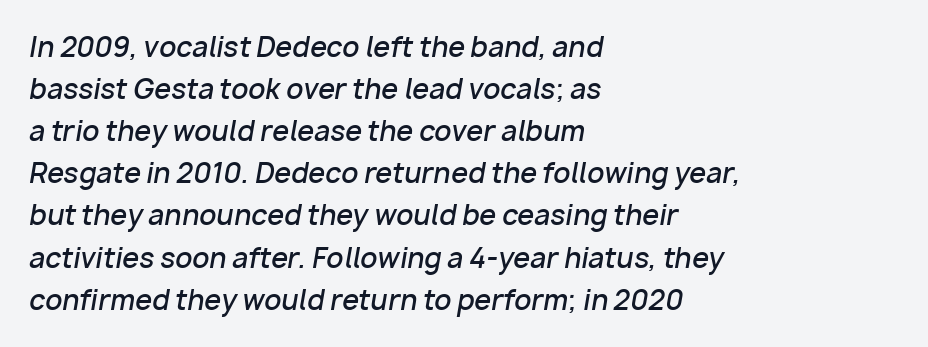
Q: Is the text bold? A: Semi-bold.
Q: Is the text italic (slanted)? A: Yes, it leans right by about 10 degrees.
Q: Is the text underlined? A: No.
Q: How is the paragraph aligned? A: Left-aligned.
Q: Is the spacing between letters normal or unusually wide? A: Normal.
Q: Is the spacing between lines tight, normal or loose? A: Normal.
